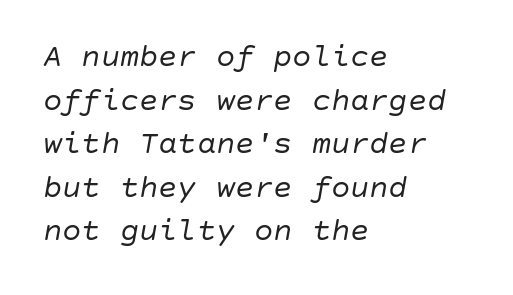
{"italic": "yes", "lean": "right", "slant_degrees": 10, "bold": "no", "weight": "regular", "width": "normal", "stroke_contrast": "low", "x_height": "large", "underline": "no", "align": "left", "line_spacing": "normal", "line_spacing_ratio": 1.36, "letter_spacing": "normal", "letter_spacing_em": 0.0, "glyph_px": 32}
